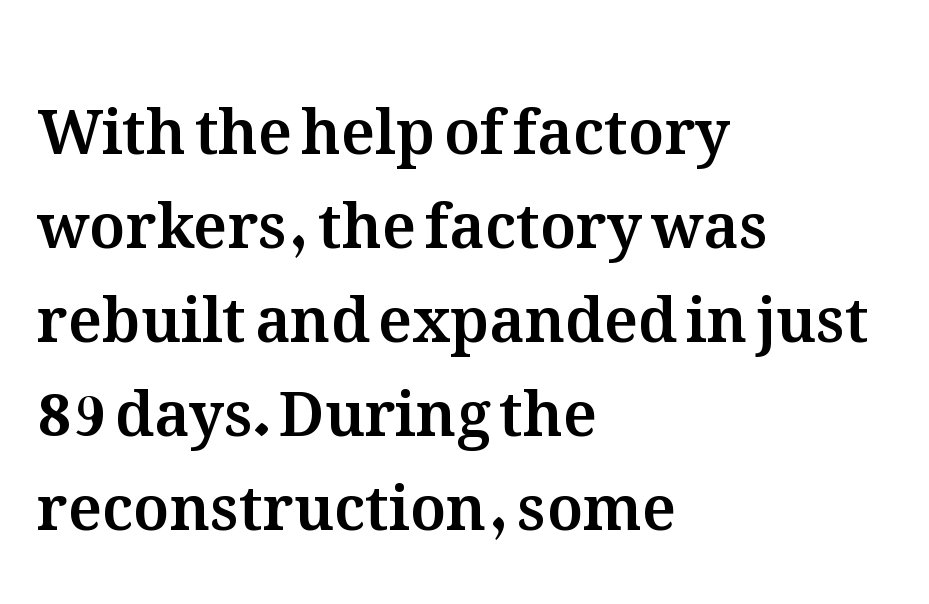
{"italic": "no", "width": "normal", "stroke_contrast": "medium", "x_height": "medium", "monospaced": "no", "underline": "no", "align": "left", "line_spacing": "normal", "line_spacing_ratio": 1.54, "letter_spacing": "normal", "letter_spacing_em": 0.0, "glyph_px": 61}
